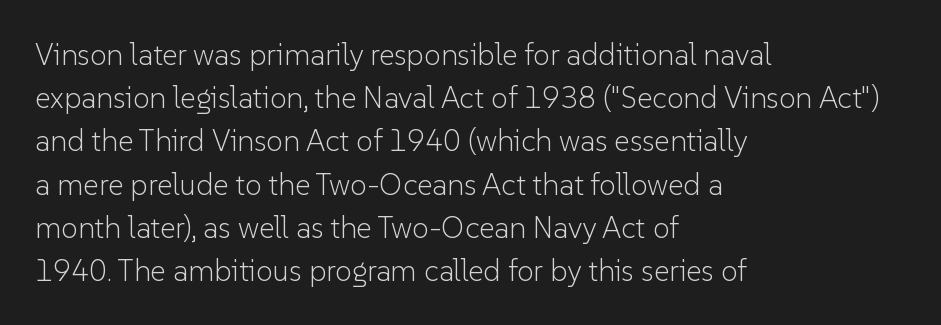
Q: Is the text bold? A: No.
Q: Is the text italic (slanted)? A: No, it is upright.
Q: Is the typeface a serif or a sans-serif typeface? A: Sans-serif.
Q: Is the text underlined? A: No.
Q: How is the paragraph aligned? A: Left-aligned.
Q: Is the spacing between letters normal or unusually wide? A: Normal.
Q: Is the spacing between lines tight, normal or loose? A: Normal.
Q: Width (condensed, normal, or wide)? A: Normal.
Q: Stroke contrast? A: Low.
Q: x-height? A: Medium.
Q: Monospaced? A: No.
